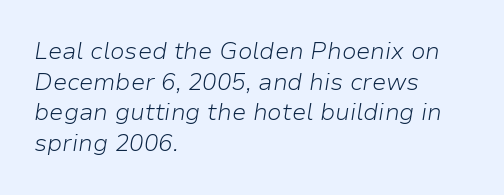
{"italic": "yes", "lean": "right", "slant_degrees": 9, "bold": "no", "underline": "no", "align": "left", "line_spacing": "normal", "line_spacing_ratio": 1.28, "letter_spacing": "normal", "letter_spacing_em": 0.0, "glyph_px": 24}
